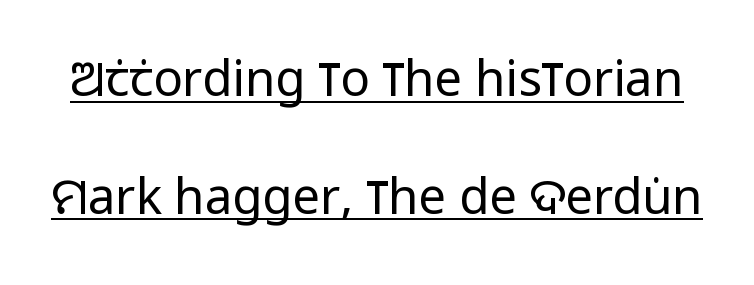
Q: Is the text bold? A: No.
Q: Is the text italic (slanted)? A: No, it is upright.
Q: Is the typeface a serif or a sans-serif typeface? A: Sans-serif.
Q: Is the text underlined? A: Yes.
Q: Is the spacing between letters normal or unusually wide? A: Normal.
Q: Is the spacing between lines tight, normal or loose? A: Loose.
Q: Width (condensed, normal, or wide)? A: Condensed.
Q: Stroke contrast? A: Low.
Q: x-height? A: Large.
Q: Monospaced? A: No.
